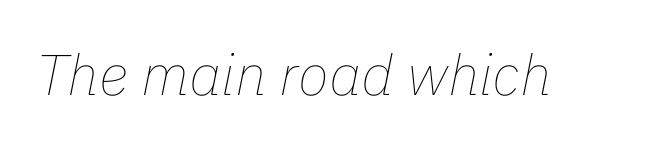
{"italic": "yes", "lean": "right", "slant_degrees": 11, "bold": "no", "weight": "thin", "width": "normal", "stroke_contrast": "low", "x_height": "medium", "monospaced": "no", "underline": "no", "letter_spacing": "normal", "letter_spacing_em": 0.0, "glyph_px": 57}
